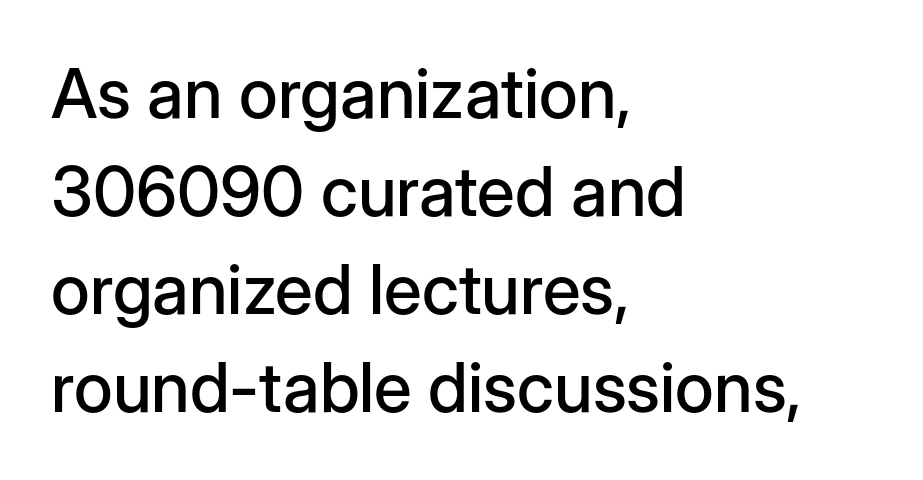
The face used here is proportionally spaced, like ordinary book or web type. Honestly, there is no underline to notice here at all. Line spacing here is normal. Does extra space separate the letters? No, they use regular spacing.
